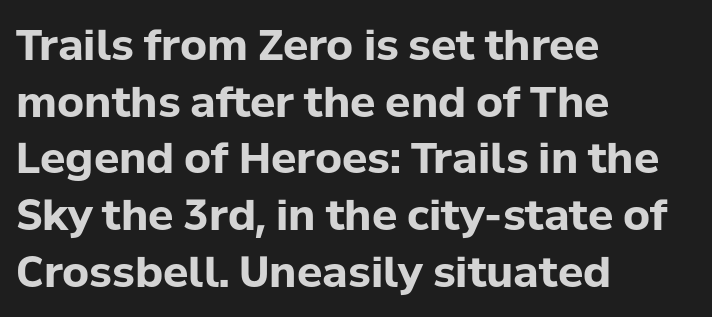
Is this a fixed-width face? No — the glyphs have proportional, varying widths. A bare baseline throughout the passage. You could call the tracking neutral — neither tight nor loose. Rendered with straight, roman letterforms.
